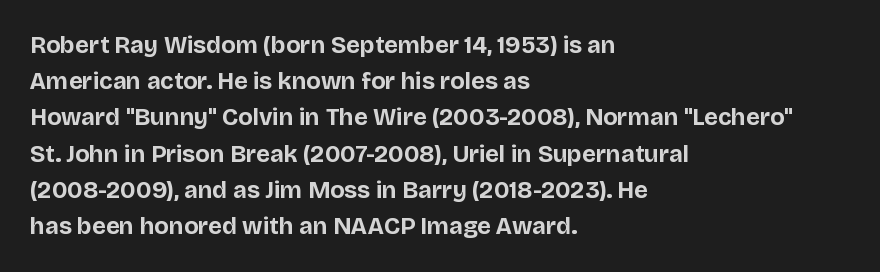
The vertical gap from one line to the next is medium. In terms of posture, this sample is upright. Look at the stroke-to-counter ratio: heavy, a bold. Clear beneath every line of the passage. Casual observation: everything's shoved over to the left. You could call the tracking neutral — neither tight nor loose.
